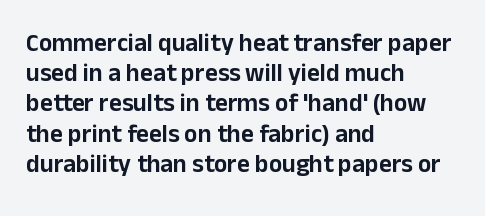
The image shows 25 px text type, upright; set left-aligned, line spacing 1.21x, normal letter spacing, not underlined.
